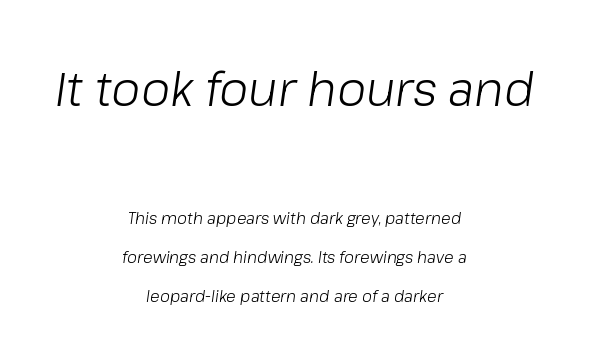
Q: Is the text bold? A: No.
Q: Is the text italic (slanted)? A: Yes, it leans right by about 8 degrees.
Q: Is the text underlined? A: No.
Q: How is the paragraph aligned? A: Centered.
Q: Is the spacing between letters normal or unusually wide? A: Normal.
Q: Is the spacing between lines tight, normal or loose? A: Loose.
Q: Which block of text is set in a larger size, the first (top) or the second (bottom)? A: The first (top) one.
Q: Width (condensed, normal, or wide)? A: Normal.
Q: Stroke contrast? A: Low.
Q: x-height? A: Medium.
Q: Monospaced? A: No.
